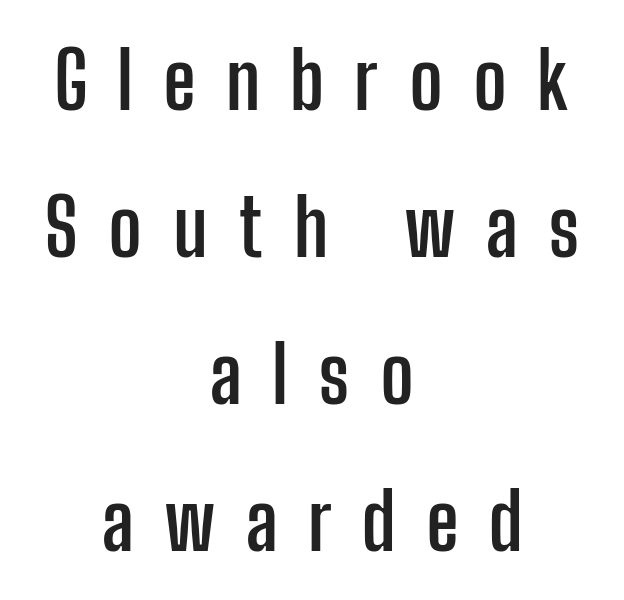
The image shows 79 px semibold, condensed sans-serif type, upright; set centered, line spacing 1.86x, unusually wide letter spacing (+0.38 em), not underlined; low stroke contrast and a medium x-height.
